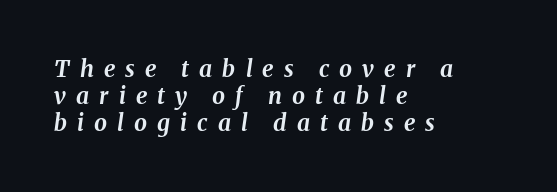
Q: Is the text bold? A: Yes.
Q: Is the text italic (slanted)? A: Yes, it leans right by about 8 degrees.
Q: Is the text underlined? A: No.
Q: How is the paragraph aligned? A: Left-aligned.
Q: Is the spacing between letters normal or unusually wide? A: Unusually wide.
